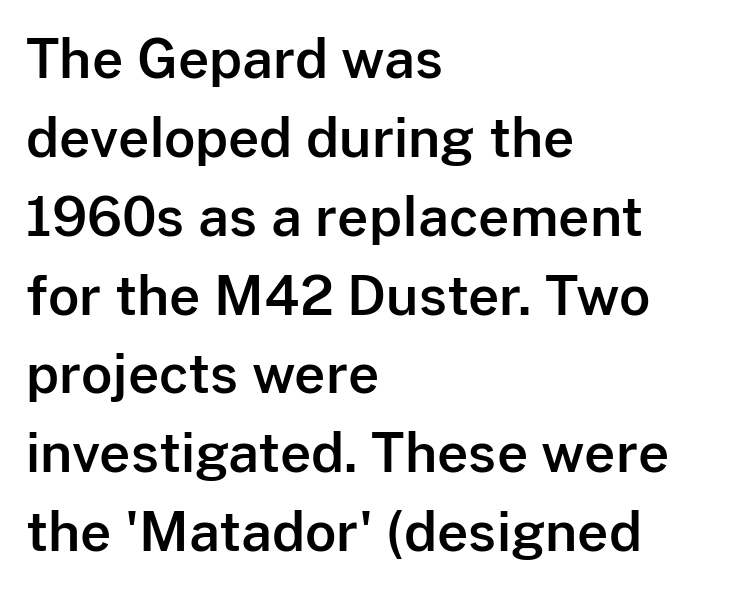
Caption: standard tracking, unaltered. Line beginnings align vertically; line endings do not. Do the letters lean? They stand straight. I'd call this a sans setting — the letters go barefoot. A clean baseline with only descenders dipping below it. The rendering uses a moderate line-height, typical for paragraphs.
